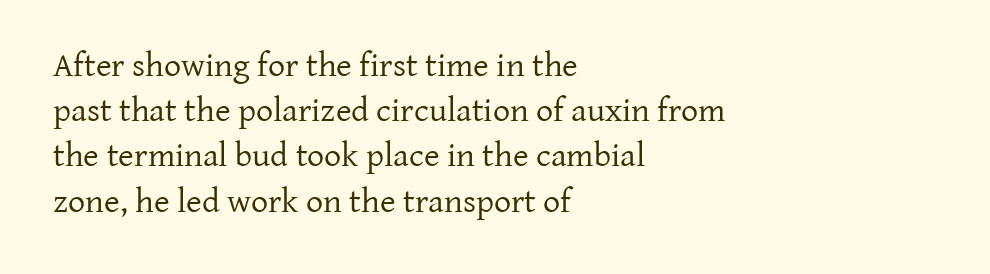
The image shows 34 px regular-weight serif type, upright; set left-aligned, normal line spacing (1.33x), normal letter spacing, not underlined; low stroke contrast and a medium x-height.
